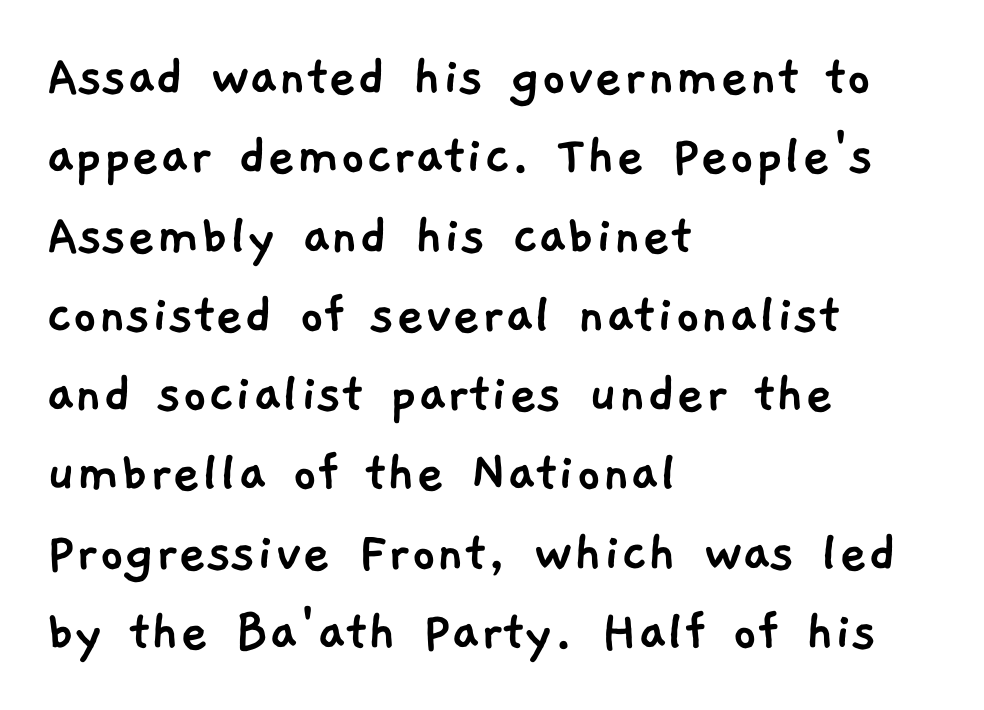
The image shows 61 px sans-serif type; set left-aligned, normal line spacing (1.3x), normal letter spacing, not underlined; low stroke contrast and a medium x-height.
